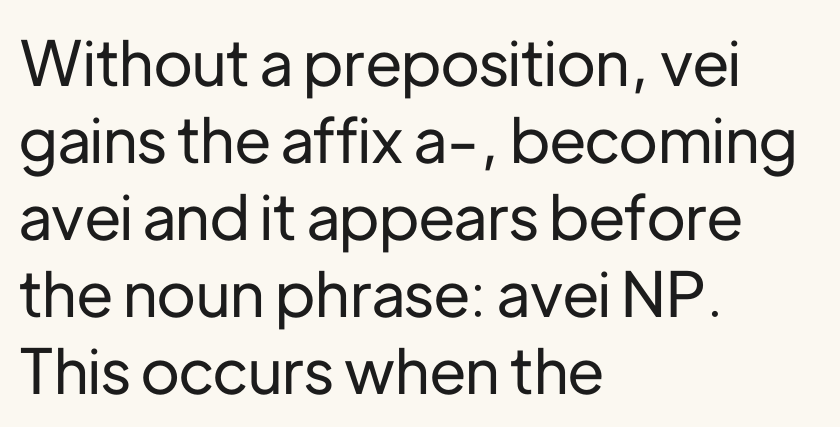
The string is rendered with underlining switched off. The lines are quadded left. The letterforms sit shoulder to shoulder at normal distance. Character widths vary here, with narrow letters taking less room than wide ones. No feet cap the strokes, marking this as sans-serif type. The lettering holds an erect, upright posture throughout.
